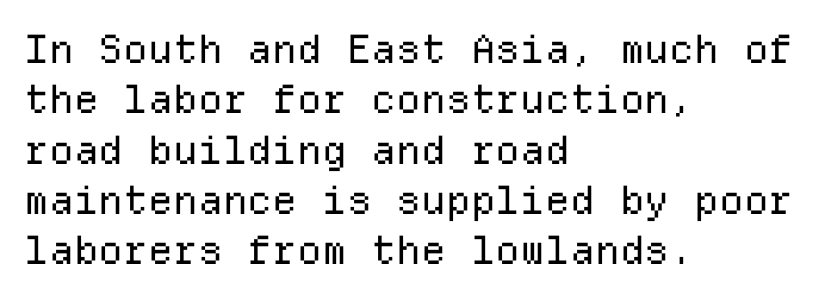
The image shows 39 px regular-weight sans-serif type, upright, monospaced; set left-aligned, normal line spacing (1.29x), normal letter spacing, not underlined; low stroke contrast and a medium x-height.
